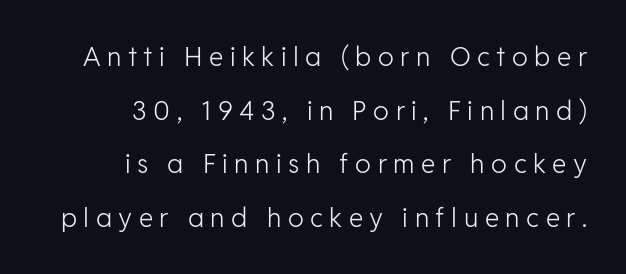
{"italic": "no", "bold": "no", "underline": "no", "align": "right", "line_spacing": "loose", "line_spacing_ratio": 2.06, "letter_spacing": "wide", "letter_spacing_em": 0.25, "glyph_px": 26}
